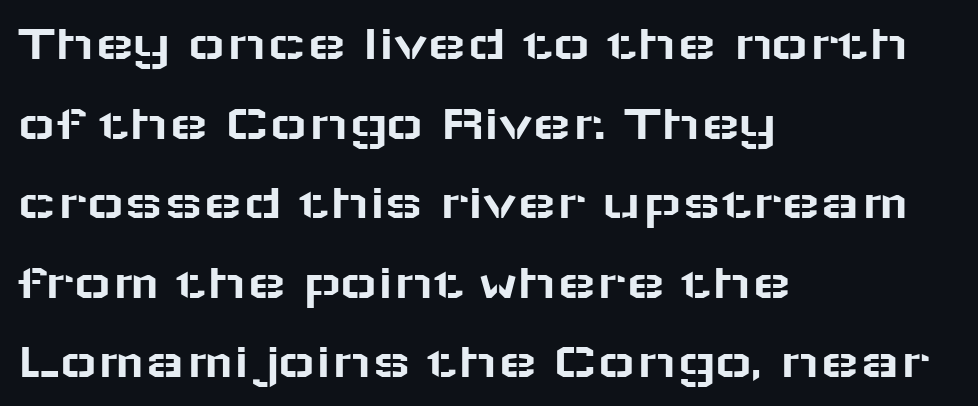
{"serif": "no", "italic": "no", "width": "wide", "stroke_contrast": "low", "x_height": "medium", "monospaced": "no", "underline": "no", "align": "left", "line_spacing": "normal", "line_spacing_ratio": 1.53, "letter_spacing": "normal", "letter_spacing_em": 0.0, "glyph_px": 52}
